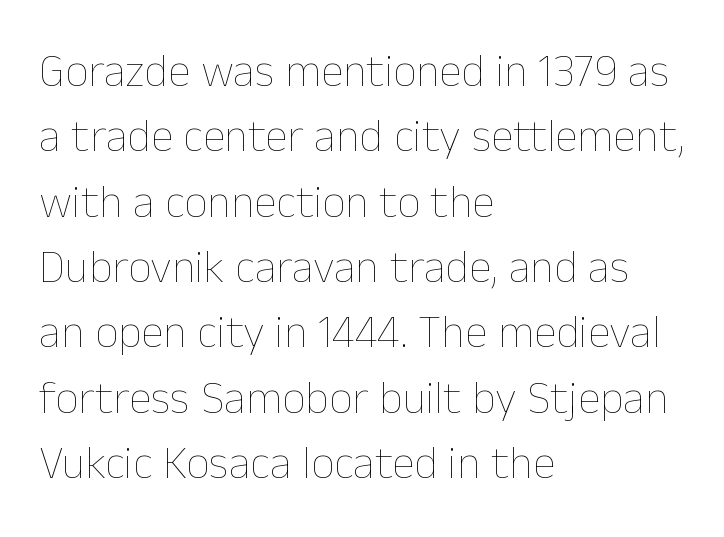
The letters stand straight up with perfectly vertical stems. One-word summary of the alignment: left. Character widths vary here, with narrow letters taking less room than wide ones. Descenders hang freely into open space.
